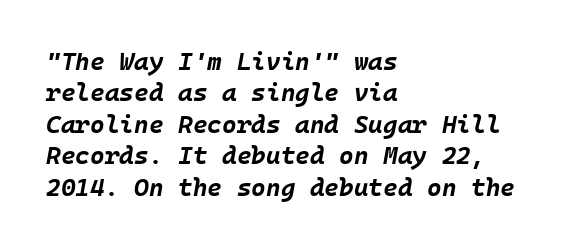
The zone under the glyphs is completely vacant. Leading: standard. Characters are canted at an angle relative to the baseline's perpendicular. Does the weight exceed regular? Yes, all the way to bold. You could call the tracking neutral — neither tight nor loose.
